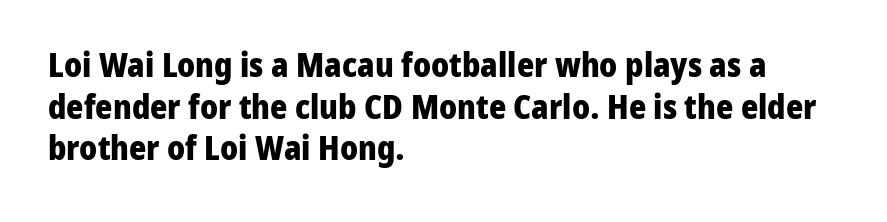
{"serif": "no", "italic": "no", "bold": "yes", "weight": "heavy", "width": "normal", "stroke_contrast": "low", "x_height": "medium", "monospaced": "no", "underline": "no", "align": "left", "line_spacing": "normal", "line_spacing_ratio": 1.26, "letter_spacing": "normal", "letter_spacing_em": 0.0, "glyph_px": 33}
